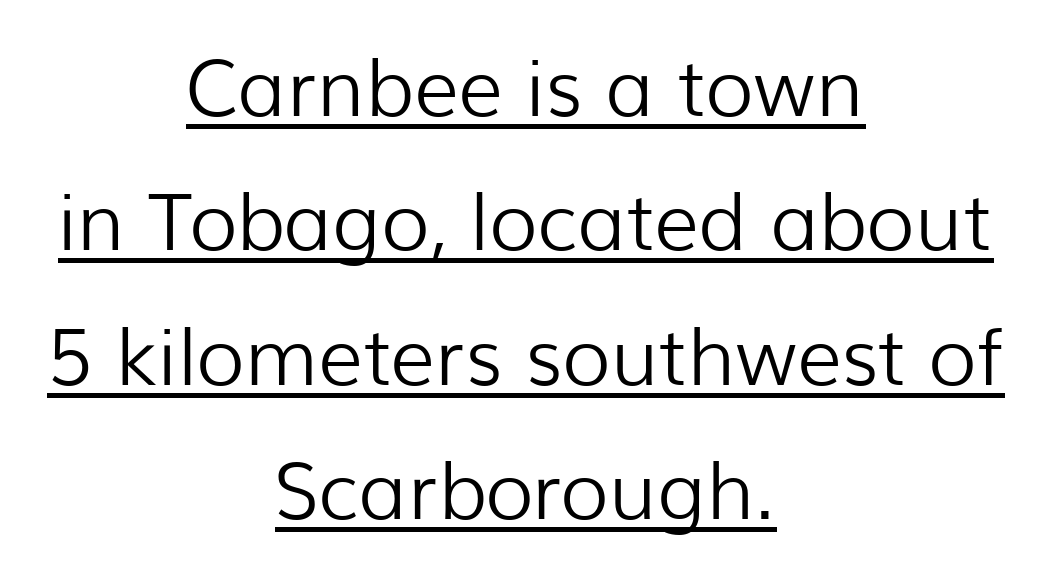
No extra tracking has been applied to these lines. The glyphs are accompanied by a horizontal stroke just below them. Compared with a flush-left layout, this one balances lines on the center instead. Is there any slant? The stems are plumb. Vertically, the passage feels balanced, rows spaced as you'd expect. Heaviness? Minimal to ordinary, like unemphasized prose.
